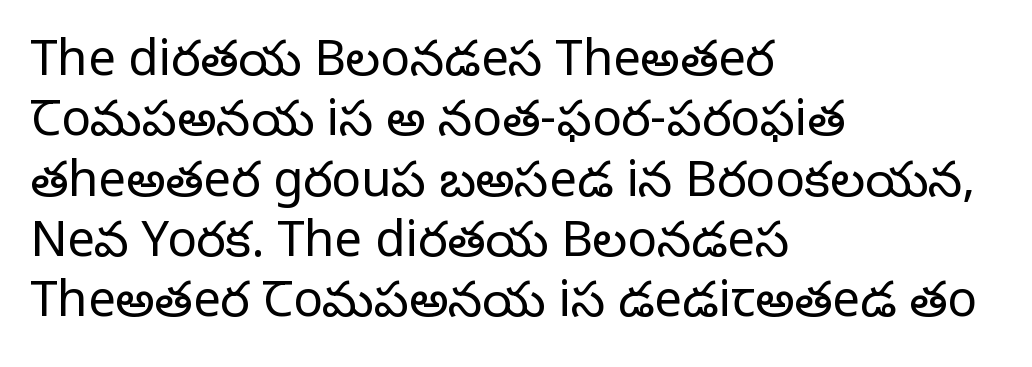
The font family rendered here belongs to the serif group. Weight: not bold — regular or lighter. This rendering features lettering with no underline. No italicization has been applied; the sample stays upright.
